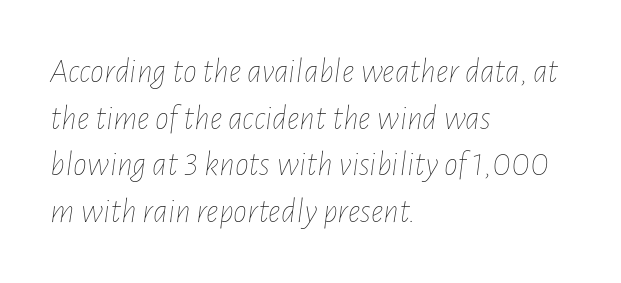
{"italic": "yes", "lean": "right", "slant_degrees": 7, "bold": "no", "weight": "thin", "width": "condensed", "stroke_contrast": "low", "x_height": "medium", "monospaced": "no", "underline": "no", "align": "left", "line_spacing": "normal", "line_spacing_ratio": 1.33, "letter_spacing": "normal", "letter_spacing_em": 0.0, "glyph_px": 35}
